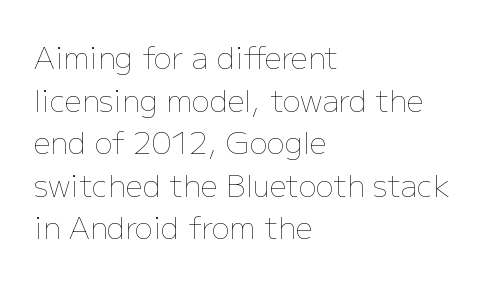
The image shows 30 px thin type, upright; set left-aligned, normal line spacing (1.42x), normal letter spacing, not underlined; low stroke contrast and a medium x-height.
